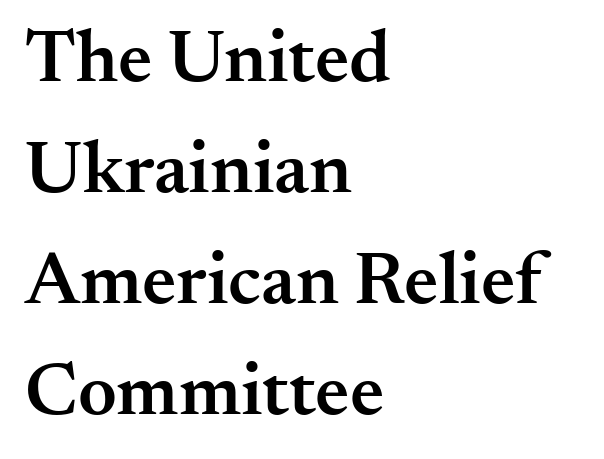
The image shows 75 px semibold serif type, upright; set left-aligned, normal line spacing (1.48x), normal letter spacing, not underlined; medium stroke contrast and a small x-height.
